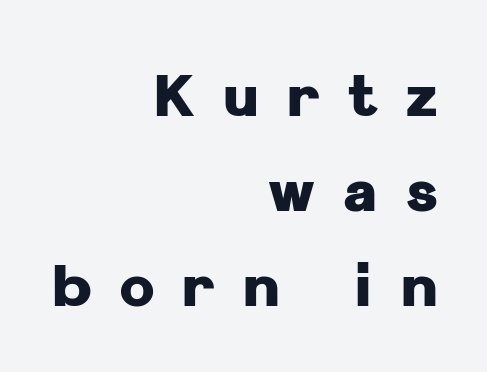
{"serif": "no", "italic": "no", "bold": "yes", "weight": "heavy", "width": "normal", "stroke_contrast": "low", "x_height": "medium", "monospaced": "no", "underline": "no", "align": "right", "line_spacing": "normal", "line_spacing_ratio": 1.61, "letter_spacing": "wide", "letter_spacing_em": 0.48, "glyph_px": 59}
